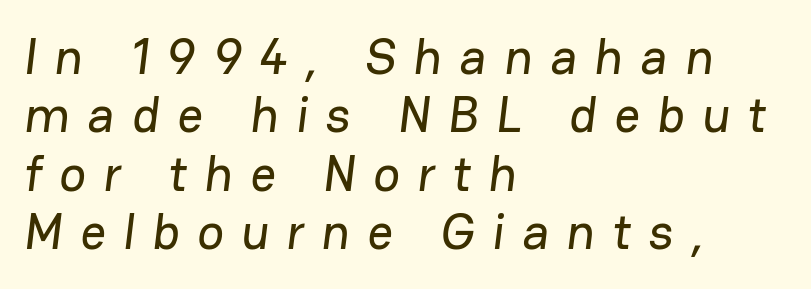
The image shows 50 px sans-serif type; set left-aligned, line spacing 1.17x, unusually wide letter spacing (+0.35 em), not underlined; low stroke contrast and a medium x-height.
